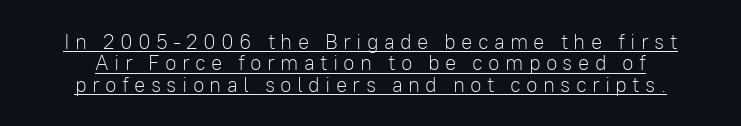
Students, observe: this is what under-led, compact text looks like. Words appear elongated and porous because spacing is wide. The type sits square on the baseline with zero lean. Weight: not bold — regular or lighter. Underline: present.
